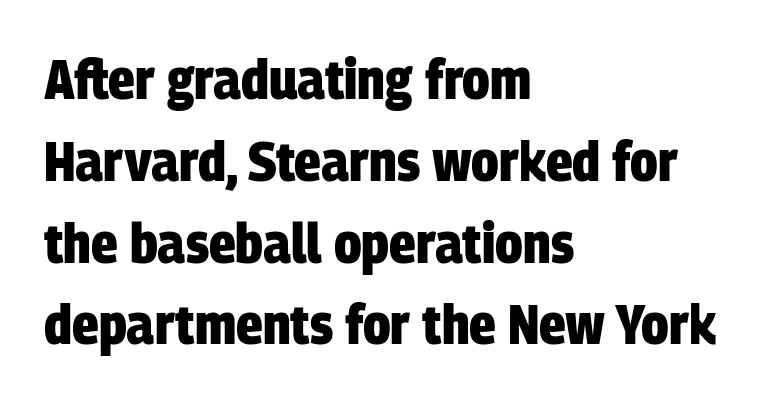
To sum up the face: it is a sans, with no serifs. Line spacing here is normal. One-word summary of the alignment: left. The face used here is rendered with its standard letterfit.
